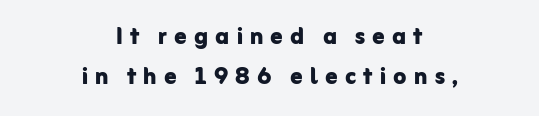
Q: Is the text bold? A: Yes.
Q: Is the text italic (slanted)? A: No, it is upright.
Q: Is the typeface a serif or a sans-serif typeface? A: Sans-serif.
Q: Is the text underlined? A: No.
Q: How is the paragraph aligned? A: Centered.
Q: Is the spacing between letters normal or unusually wide? A: Unusually wide.
Q: Is the spacing between lines tight, normal or loose? A: Normal.
Q: Width (condensed, normal, or wide)? A: Normal.
Q: Stroke contrast? A: Low.
Q: x-height? A: Medium.
Q: Monospaced? A: No.
